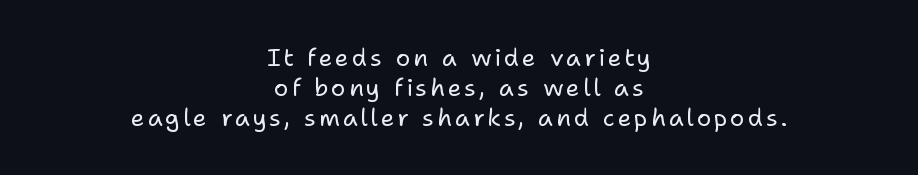
Q: Is the text bold? A: No.
Q: Is the text italic (slanted)? A: No, it is upright.
Q: Is the text underlined? A: No.
Q: How is the paragraph aligned? A: Centered.
